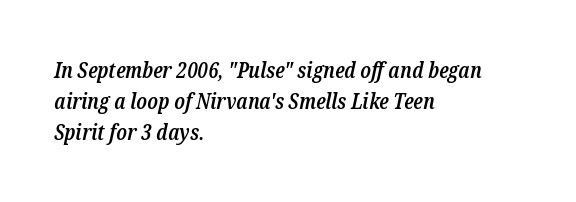
Q: Is the text bold? A: Semi-bold.
Q: Is the text italic (slanted)? A: Yes, it leans right by about 12 degrees.
Q: Is the text underlined? A: No.
Q: How is the paragraph aligned? A: Left-aligned.
Q: Is the spacing between letters normal or unusually wide? A: Normal.
Q: Is the spacing between lines tight, normal or loose? A: Normal.
